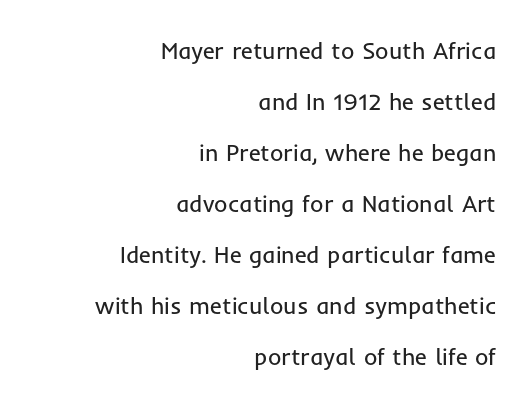
The image shows 23 px text type, upright; set right-aligned, loose line spacing (2.22x), normal letter spacing, not underlined.
